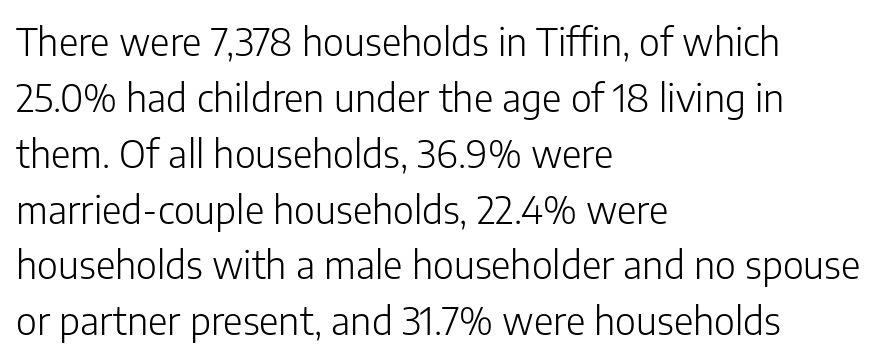
{"serif": "no", "italic": "no", "bold": "no", "weight": "light", "width": "normal", "stroke_contrast": "low", "x_height": "medium", "monospaced": "no", "underline": "no", "align": "left", "line_spacing": "normal", "line_spacing_ratio": 1.47, "letter_spacing": "normal", "letter_spacing_em": 0.0, "glyph_px": 38}
